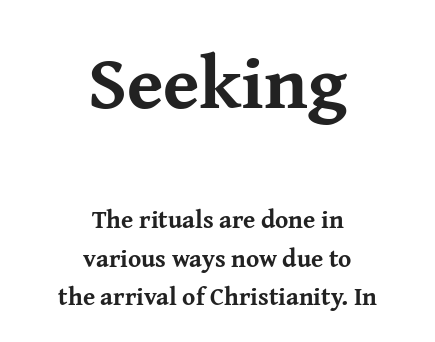
{"serif": "yes", "italic": "no", "bold": "yes", "weight": "bold", "width": "normal", "stroke_contrast": "medium", "x_height": "medium", "monospaced": "no", "underline": "no", "align": "center", "line_spacing": "normal", "line_spacing_ratio": 1.55, "letter_spacing": "normal", "letter_spacing_em": 0.0, "larger_block": "first", "size_ratio": 2.96, "glyph_px": 74}
